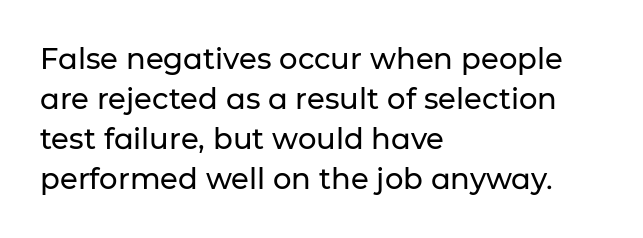
The image shows 29 px sans-serif type, upright; set left-aligned, normal line spacing (1.38x), normal letter spacing, not underlined; low stroke contrast and a medium x-height.
